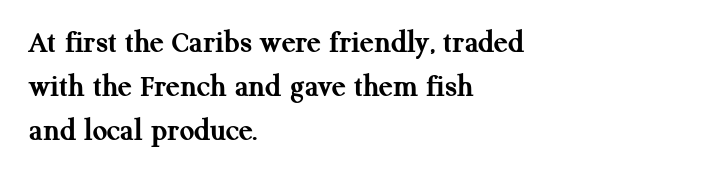
The image shows 32 px semibold serif type, upright; set left-aligned, normal line spacing (1.38x), normal letter spacing, not underlined; medium stroke contrast and a medium x-height.
